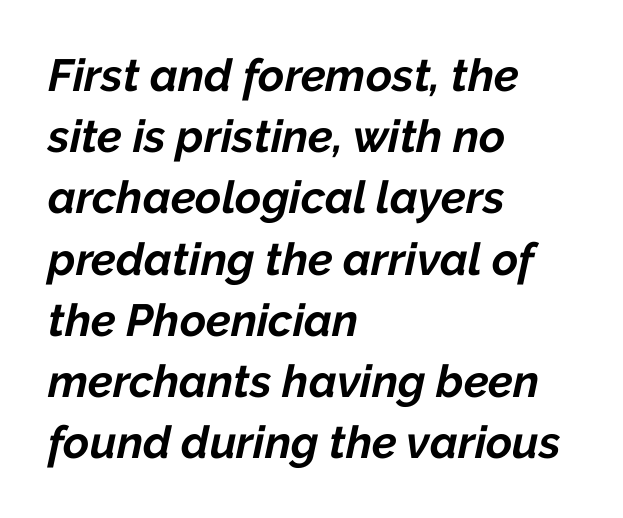
Summary of weight: heavy, a full bold. The lines sit at an ordinary, default distance from one another. Left-aligned paragraph, ragged on the right. Think of a printed novel: that variable character pitch is what you see here. This is oblique type, the kind used for emphasis or titles.
